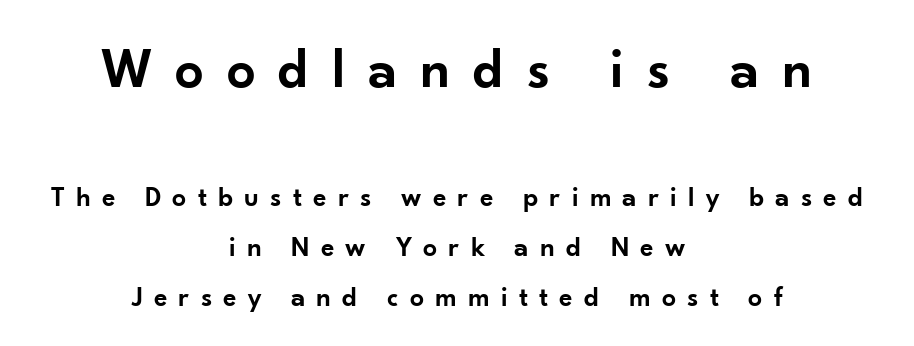
Spacing verdict: proportional, widths tailored to each character. Heft: intermediate — a semibold. The lines in this sample share a center point and differ in where they start and stop. The words here are not underlined. Bigger letters appear in the top chunk; the bottom chunk is reduced. This rendering widens character spacing well past its baseline value.
